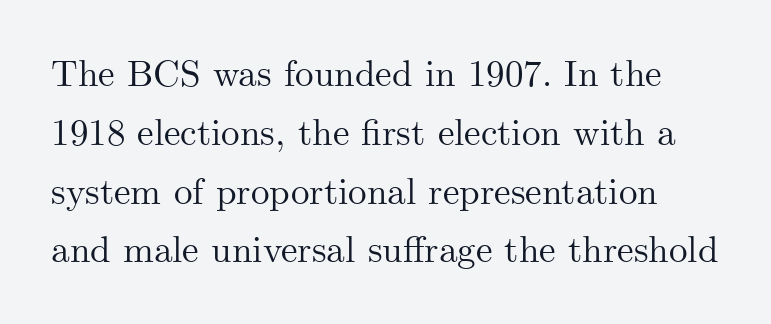
The image shows 37 px serif type, upright; set normal line spacing (1.59x), normal letter spacing, not underlined; medium stroke contrast and a small x-height.
